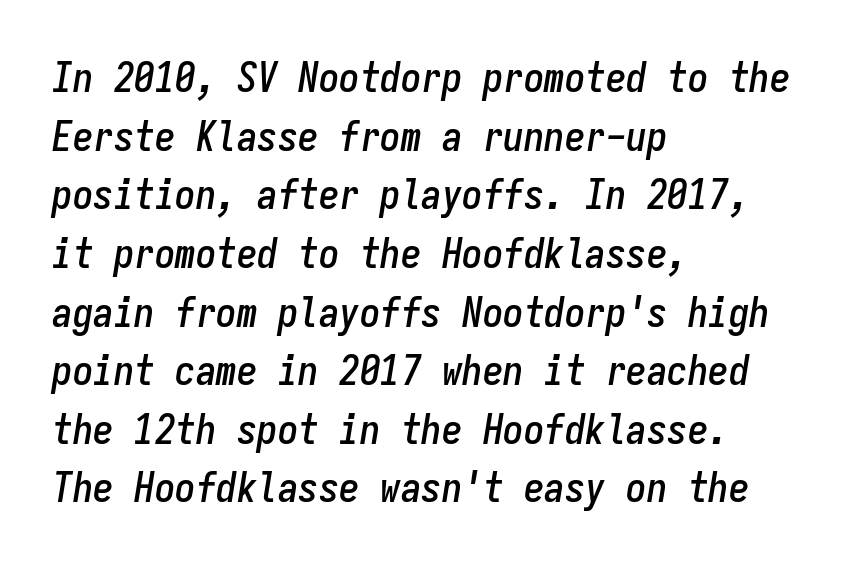
Q: Is the text italic (slanted)? A: Yes, it leans right by about 9 degrees.
Q: Is the text underlined? A: No.
Q: How is the paragraph aligned? A: Left-aligned.
Q: Is the spacing between letters normal or unusually wide? A: Normal.
Q: Is the spacing between lines tight, normal or loose? A: Normal.
Q: Width (condensed, normal, or wide)? A: Condensed.
Q: Stroke contrast? A: Low.
Q: x-height? A: Medium.
Q: Monospaced? A: Yes.
